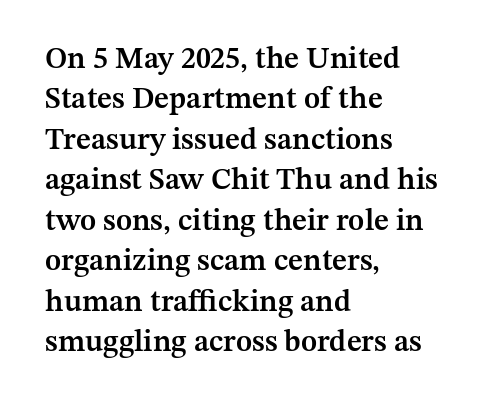
{"serif": "yes", "italic": "no", "bold": "semi", "weight": "semibold", "width": "normal", "stroke_contrast": "medium", "x_height": "medium", "monospaced": "no", "underline": "no", "align": "left", "line_spacing": "normal", "line_spacing_ratio": 1.35, "letter_spacing": "normal", "letter_spacing_em": 0.0, "glyph_px": 30}
